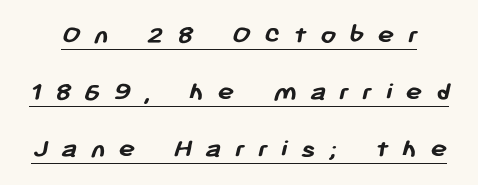
{"serif": "no", "bold": "yes", "weight": "semibold", "width": "normal", "stroke_contrast": "low", "x_height": "medium", "monospaced": "no", "underline": "yes", "line_spacing": "loose", "line_spacing_ratio": 2.03, "letter_spacing": "wide", "letter_spacing_em": 0.47, "glyph_px": 28}
